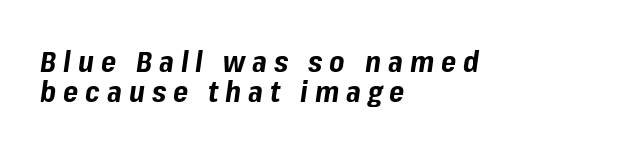
The image shows 29 px bold type, italic (leaning right); set left-aligned, tight line spacing (1.02x), unusually wide letter spacing (+0.24 em), not underlined; low stroke contrast and a medium x-height.
